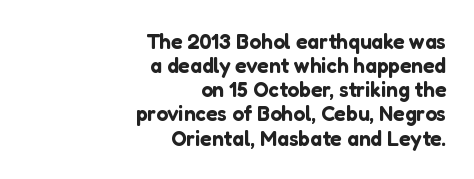
Q: Is the text italic (slanted)? A: No, it is upright.
Q: Is the text underlined? A: No.
Q: How is the paragraph aligned? A: Right-aligned.
Q: Is the spacing between letters normal or unusually wide? A: Normal.
Q: Is the spacing between lines tight, normal or loose? A: Tight.
